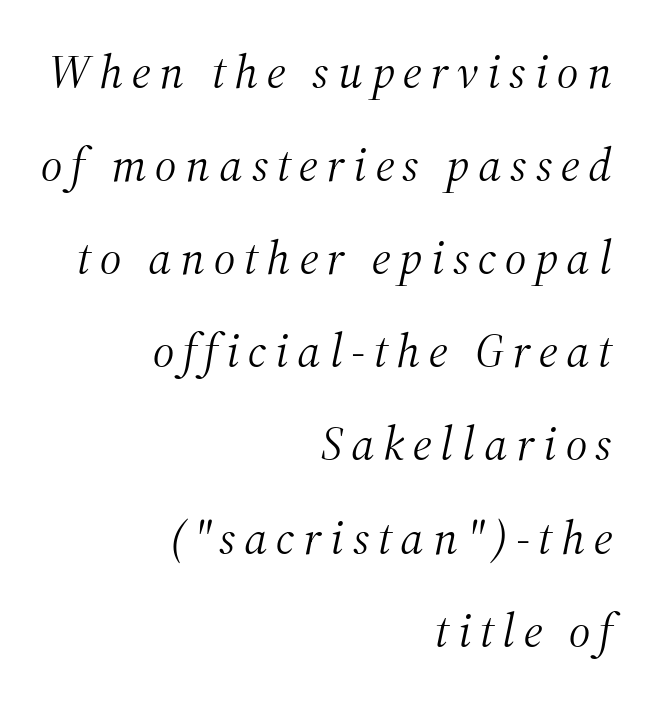
The image shows 48 px light serif type, italic (leaning right); set right-aligned, loose line spacing (1.94x), not underlined; medium stroke contrast and a medium x-height.
